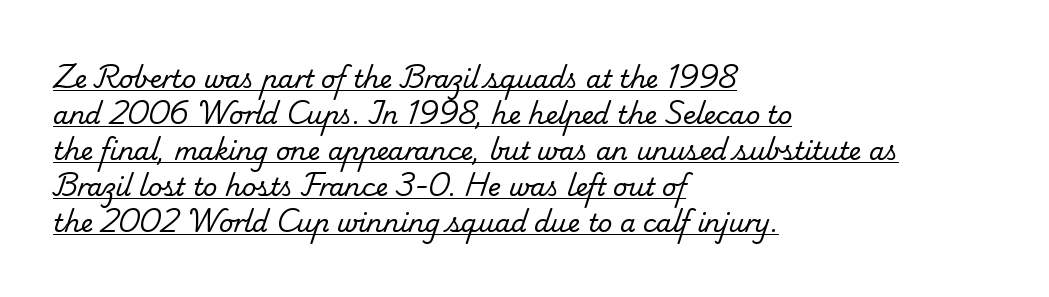
Regarding leading, the lines here are spaced in the standard way. The passage shown is underscored from start to finish. The passage is arranged the way most books set body copy — flush left. Weight: regular or lighter.
